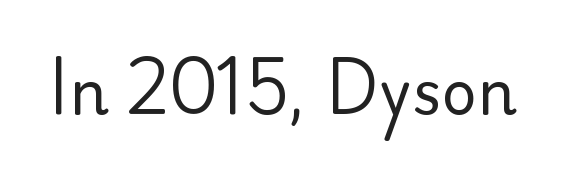
The specimen omits any rule beneath the text block's lines. Note the varied advance widths — an 'i' is clearly narrower than an 'm'. Caption: face not bold, strokes unweighted. The face used here is a sans, in the tradition of grotesques and geometrics. Posture: straight, roman, zero tilt. Between one letter and the next there's only the usual sliver of space.
